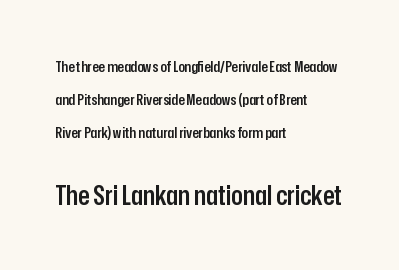
The image shows 27 px text type, upright; set left-aligned, loose line spacing (2.19x), normal letter spacing, not underlined; the second (bottom) block is 1.8x larger.
